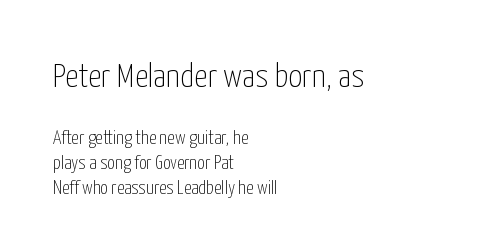
{"serif": "no", "italic": "no", "bold": "no", "weight": "thin", "width": "condensed", "stroke_contrast": "low", "x_height": "medium", "monospaced": "no", "underline": "no", "align": "left", "line_spacing": "normal", "line_spacing_ratio": 1.32, "letter_spacing": "normal", "letter_spacing_em": 0.0, "larger_block": "first", "size_ratio": 1.79, "glyph_px": 34}
